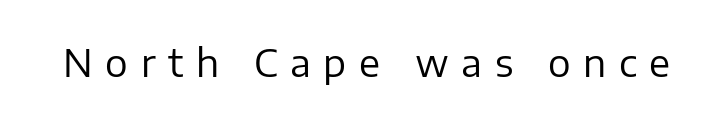
Q: Is the text bold? A: No.
Q: Is the text italic (slanted)? A: No, it is upright.
Q: Is the typeface a serif or a sans-serif typeface? A: Sans-serif.
Q: Is the text underlined? A: No.
Q: Is the spacing between letters normal or unusually wide? A: Unusually wide.
Q: Width (condensed, normal, or wide)? A: Normal.
Q: Stroke contrast? A: Low.
Q: x-height? A: Medium.
Q: Monospaced? A: No.
